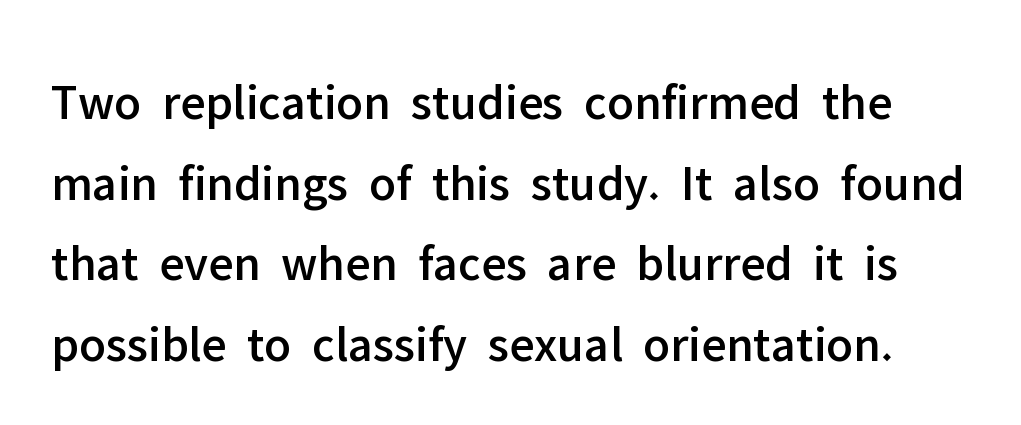
Q: Is the text italic (slanted)? A: No, it is upright.
Q: Is the typeface a serif or a sans-serif typeface? A: Sans-serif.
Q: Is the text underlined? A: No.
Q: Is the spacing between letters normal or unusually wide? A: Normal.
Q: Is the spacing between lines tight, normal or loose? A: Normal.
Q: Width (condensed, normal, or wide)? A: Normal.
Q: Stroke contrast? A: Low.
Q: x-height? A: Medium.
Q: Monospaced? A: No.
